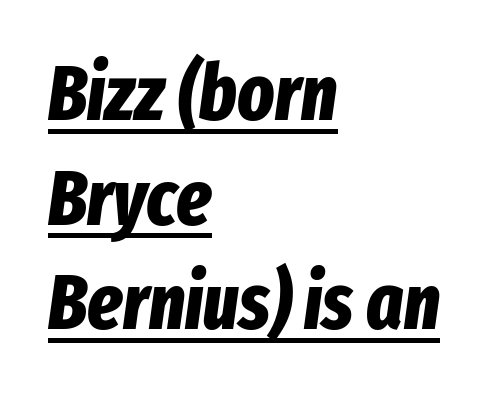
{"italic": "yes", "lean": "right", "slant_degrees": 8, "bold": "yes", "weight": "bold", "width": "condensed", "stroke_contrast": "low", "x_height": "medium", "monospaced": "no", "underline": "yes", "align": "left", "line_spacing": "normal", "line_spacing_ratio": 1.36, "letter_spacing": "normal", "letter_spacing_em": 0.0, "glyph_px": 77}
